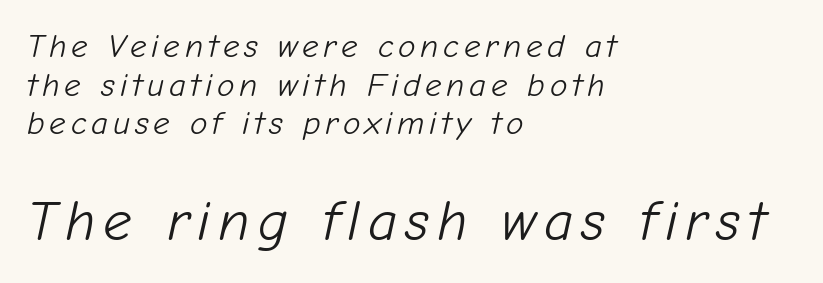
The image shows 57 px light type, italic (leaning right); set left-aligned, line spacing 1.17x, not underlined; the second (bottom) block is 1.73x larger; low stroke contrast and a medium x-height.
